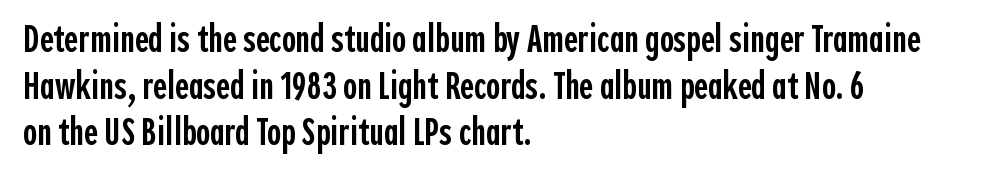
In terms of letterspacing, this is plain default setting. Weight check: semibold — heavier than regular, not quite bold. Caption: multi-line text, flush left, ragged right. This is sans-serif lettering, the kind often seen on screens and signage. The specimen omits any rule beneath the text block's lines. Here the designer chose a conventional face with non-uniform glyph widths.
